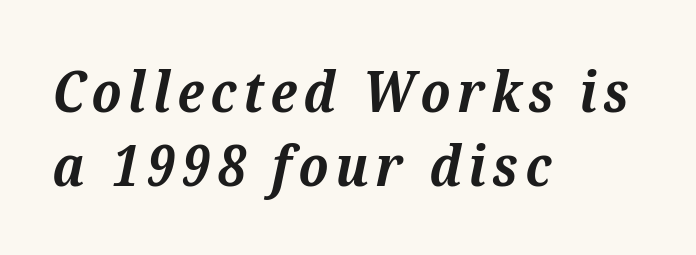
Q: Is the text bold? A: Yes.
Q: Is the text italic (slanted)? A: Yes, it leans right by about 12 degrees.
Q: Is the typeface a serif or a sans-serif typeface? A: Serif.
Q: Is the text underlined? A: No.
Q: How is the paragraph aligned? A: Left-aligned.
Q: Is the spacing between lines tight, normal or loose? A: Normal.
Q: Width (condensed, normal, or wide)? A: Normal.
Q: Stroke contrast? A: Medium.
Q: x-height? A: Medium.
Q: Monospaced? A: No.
